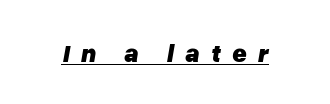
Q: Is the text bold? A: Yes.
Q: Is the text italic (slanted)? A: Yes, it leans right by about 10 degrees.
Q: Is the text underlined? A: Yes.
Q: Is the spacing between letters normal or unusually wide? A: Unusually wide.
